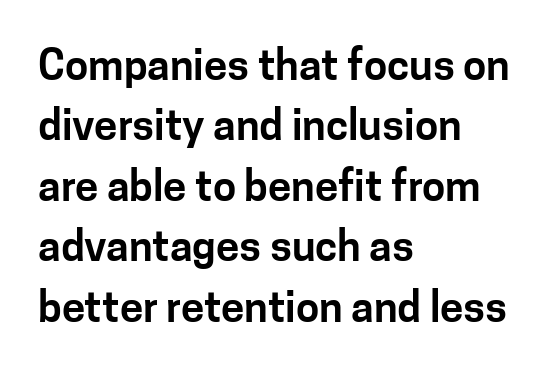
These lines were composed using upright roman letters. Observe the ordinary spacing: letters are neighbours, not strangers. One-word summary of the alignment: left. Compared with typical paragraphs, the rows here are spaced about the same.
